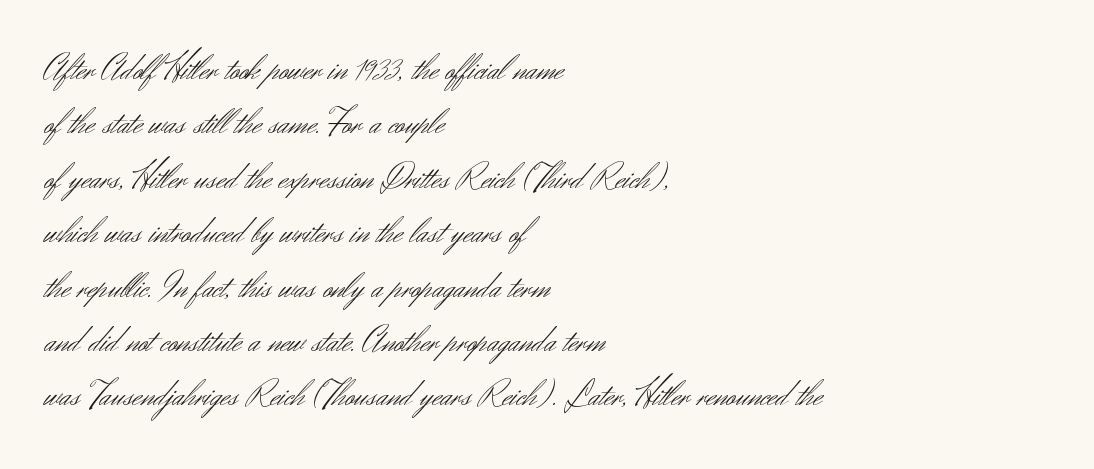
{"serif": "no", "bold": "no", "weight": "light", "width": "normal", "stroke_contrast": "medium", "x_height": "small", "monospaced": "no", "underline": "no", "align": "left", "line_spacing": "normal", "line_spacing_ratio": 1.47, "letter_spacing": "normal", "letter_spacing_em": 0.0, "glyph_px": 37}
